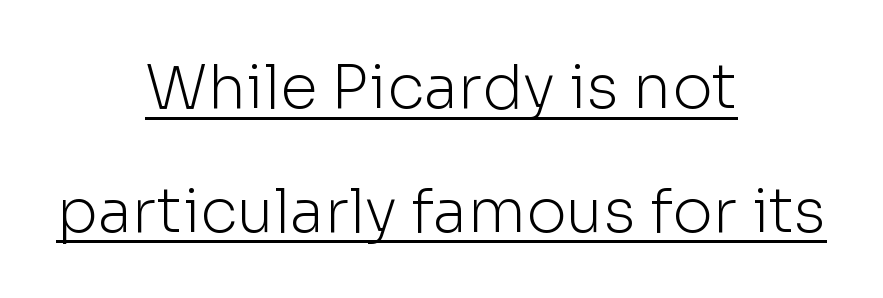
Neither beginnings nor endings align; midpoints do. Every stem runs plumb, perpendicular to the baseline. Underlined type. You could not count columns in this text — the font is proportionally spaced. Here the glyphs are tracked normally, forming tight word shapes.
